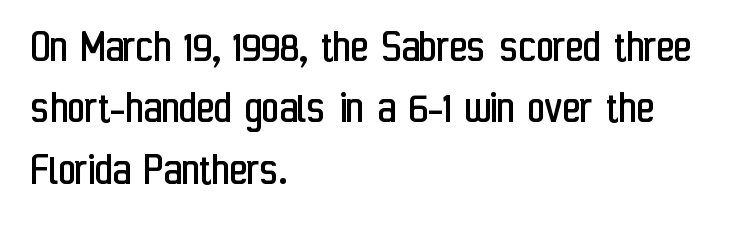
Does extra space separate the letters? No, they use regular spacing. Stroke terminals: plain, sans-serif. The strip under each line holds only bare page. Characters remain perfectly vertical along every line. Successive baselines arrive at the customary interval.
